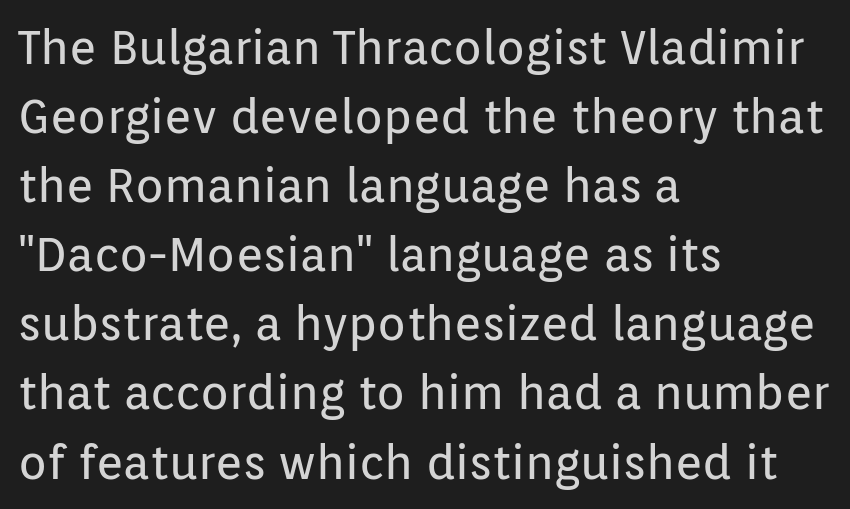
The image shows 47 px regular-weight sans-serif type, upright; set left-aligned, normal line spacing (1.47x), normal letter spacing, not underlined; low stroke contrast and a medium x-height.
